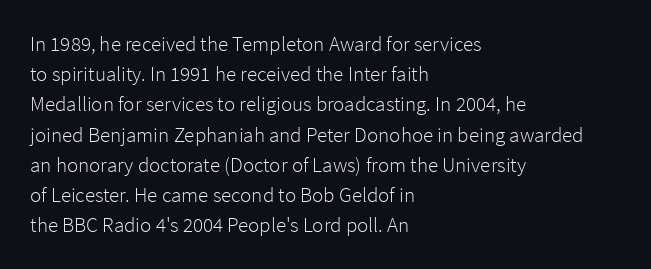
{"italic": "no", "bold": "no", "underline": "no", "align": "left", "line_spacing": "normal", "line_spacing_ratio": 1.44, "letter_spacing": "normal", "letter_spacing_em": 0.0, "glyph_px": 21}
